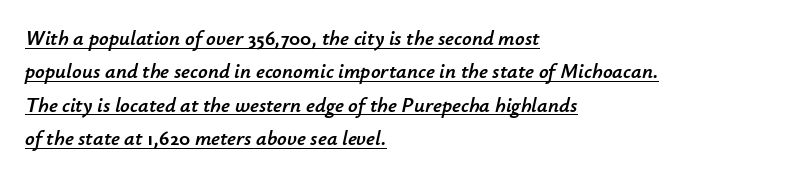
The image shows 21 px text type, italic (leaning right); set left-aligned, normal line spacing (1.59x), normal letter spacing, underlined.
